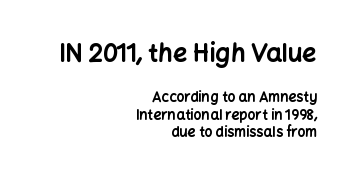
The initial chunk of copy outweighs the following chunk in type size. The typesetting leans heavy: a genuine bold. Underline: absent. A student would call this right alignment; a typographer would say flush right, rag left. In terms of posture, this sample is upright. Each word holds together tightly as a unit, with standard inter-letter gaps.
